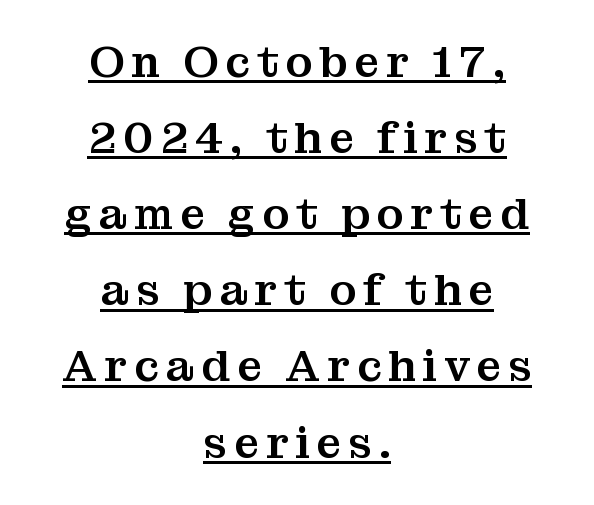
Q: Is the text italic (slanted)? A: No, it is upright.
Q: Is the typeface a serif or a sans-serif typeface? A: Serif.
Q: Is the text underlined? A: Yes.
Q: How is the paragraph aligned? A: Centered.
Q: Width (condensed, normal, or wide)? A: Normal.
Q: Stroke contrast? A: Medium.
Q: x-height? A: Medium.
Q: Monospaced? A: No.
